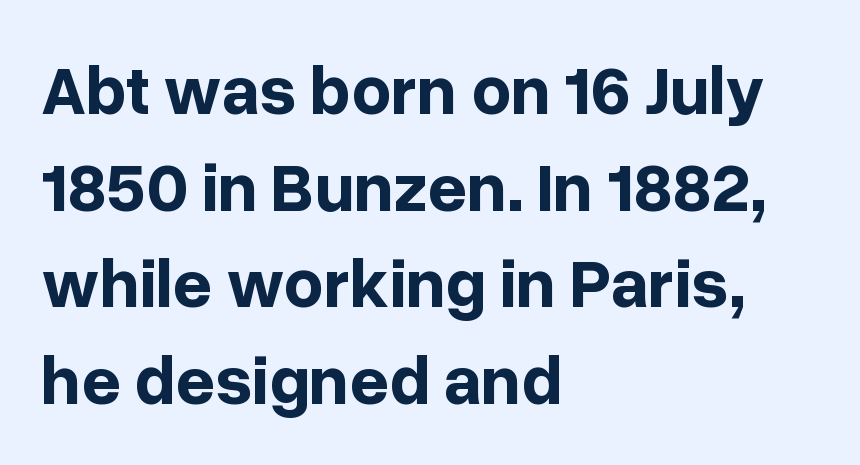
Q: Is the text bold? A: Yes.
Q: Is the text italic (slanted)? A: No, it is upright.
Q: Is the typeface a serif or a sans-serif typeface? A: Sans-serif.
Q: Is the text underlined? A: No.
Q: How is the paragraph aligned? A: Left-aligned.
Q: Is the spacing between letters normal or unusually wide? A: Normal.
Q: Is the spacing between lines tight, normal or loose? A: Normal.
Q: Width (condensed, normal, or wide)? A: Normal.
Q: Stroke contrast? A: Low.
Q: x-height? A: Medium.
Q: Monospaced? A: No.
